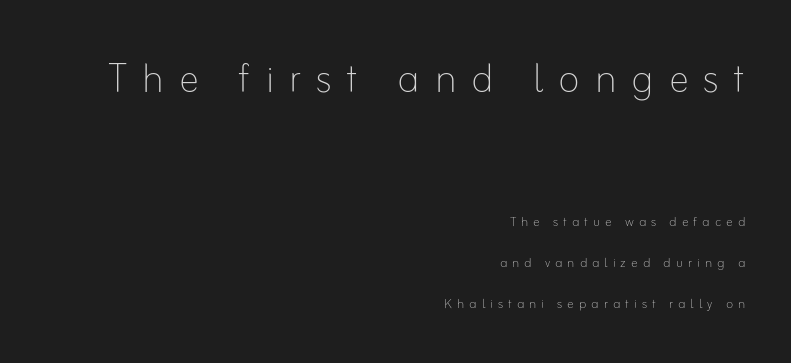
The image shows 51 px thin type, upright; set right-aligned, loose line spacing (2.41x), unusually wide letter spacing (+0.29 em), not underlined; the first (top) block is 3.0x larger; low stroke contrast and a small x-height.
